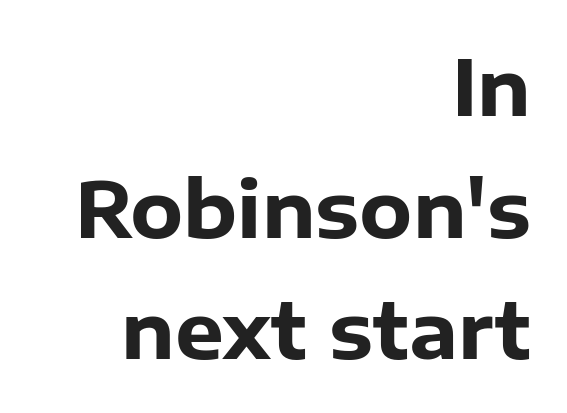
Q: Is the text bold? A: Yes.
Q: Is the text italic (slanted)? A: No, it is upright.
Q: Is the typeface a serif or a sans-serif typeface? A: Sans-serif.
Q: Is the text underlined? A: No.
Q: How is the paragraph aligned? A: Right-aligned.
Q: Is the spacing between letters normal or unusually wide? A: Normal.
Q: Is the spacing between lines tight, normal or loose? A: Normal.
Q: Width (condensed, normal, or wide)? A: Normal.
Q: Stroke contrast? A: Low.
Q: x-height? A: Medium.
Q: Monospaced? A: No.
